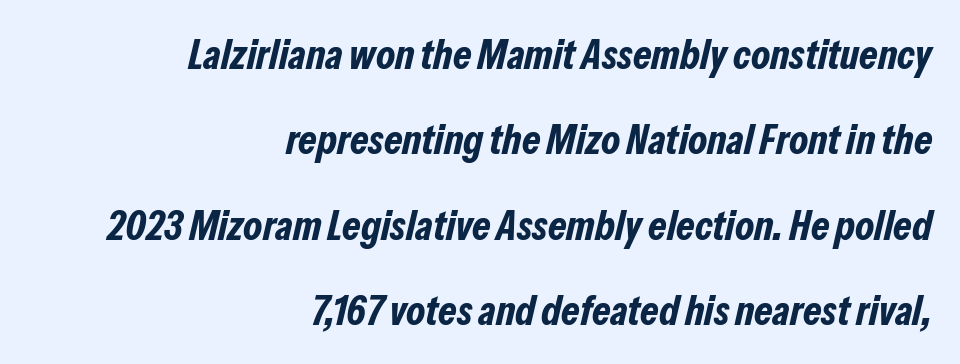
The image shows 42 px bold, condensed type, italic (leaning right); set right-aligned, loose line spacing (2.03x), normal letter spacing, not underlined; low stroke contrast and a medium x-height.
